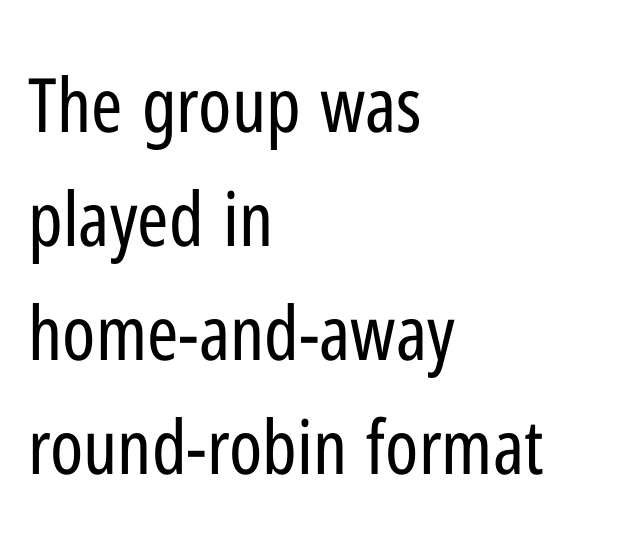
The area under the type is left untouched. Vertical stems look standard width or narrower in stroke. A classic flush-left, rag-right setting is used for this passage. Upright lettering throughout.
